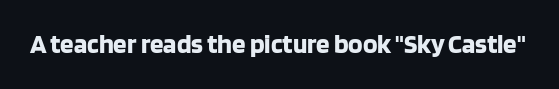
{"italic": "no", "bold": "yes", "underline": "no", "letter_spacing": "normal", "letter_spacing_em": 0.0, "glyph_px": 27}
